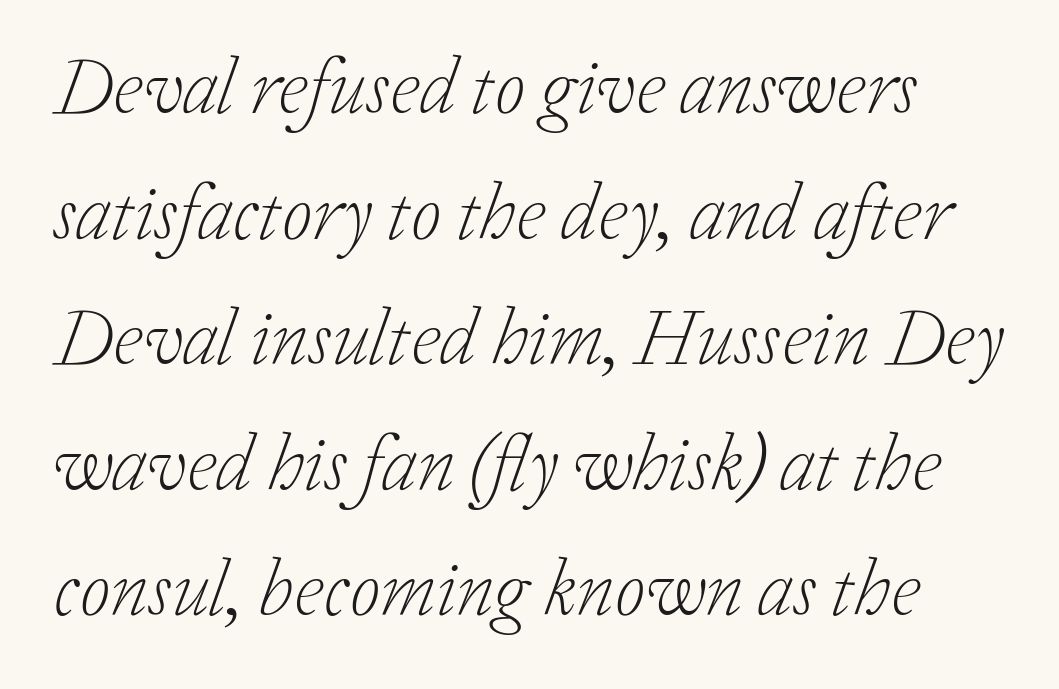
The image shows 79 px light serif type, italic (leaning right); set normal line spacing (1.59x), normal letter spacing, not underlined; low stroke contrast and a medium x-height.
